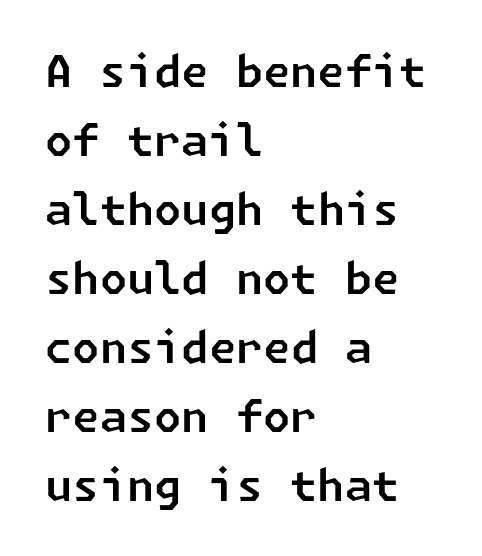
Q: Is the typeface a serif or a sans-serif typeface? A: Sans-serif.
Q: Is the text underlined? A: No.
Q: How is the paragraph aligned? A: Left-aligned.
Q: Is the spacing between letters normal or unusually wide? A: Normal.
Q: Is the spacing between lines tight, normal or loose? A: Normal.
Q: Width (condensed, normal, or wide)? A: Normal.
Q: Stroke contrast? A: Low.
Q: x-height? A: Medium.
